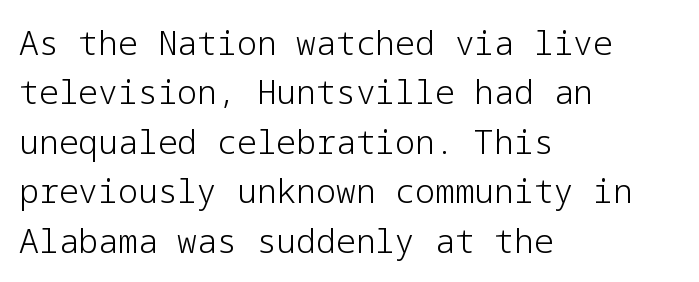
Q: Is the text bold? A: No.
Q: Is the text italic (slanted)? A: No, it is upright.
Q: Is the typeface a serif or a sans-serif typeface? A: Sans-serif.
Q: Is the text underlined? A: No.
Q: How is the paragraph aligned? A: Left-aligned.
Q: Is the spacing between letters normal or unusually wide? A: Normal.
Q: Is the spacing between lines tight, normal or loose? A: Normal.
Q: Width (condensed, normal, or wide)? A: Normal.
Q: Stroke contrast? A: Low.
Q: x-height? A: Medium.
